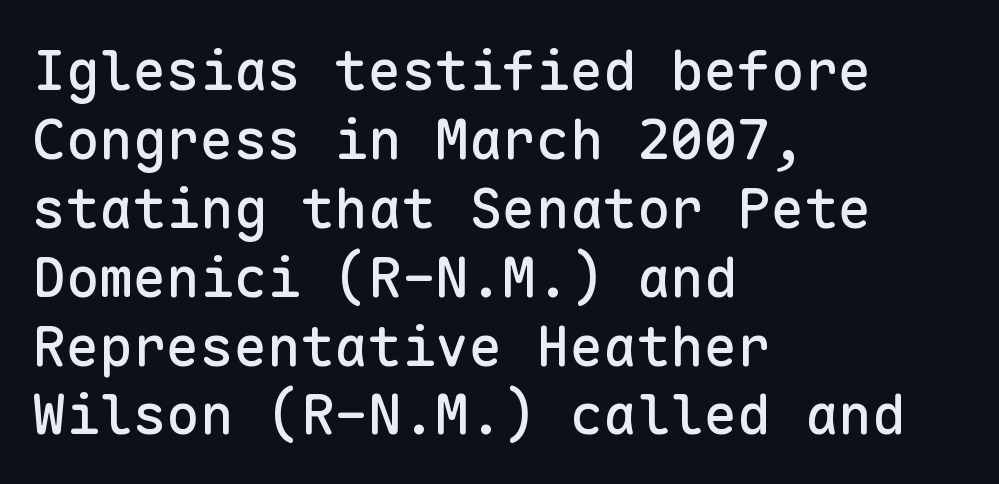
The image shows 56 px sans-serif type, upright, monospaced; set left-aligned, line spacing 1.23x, normal letter spacing, not underlined; low stroke contrast and a medium x-height.
